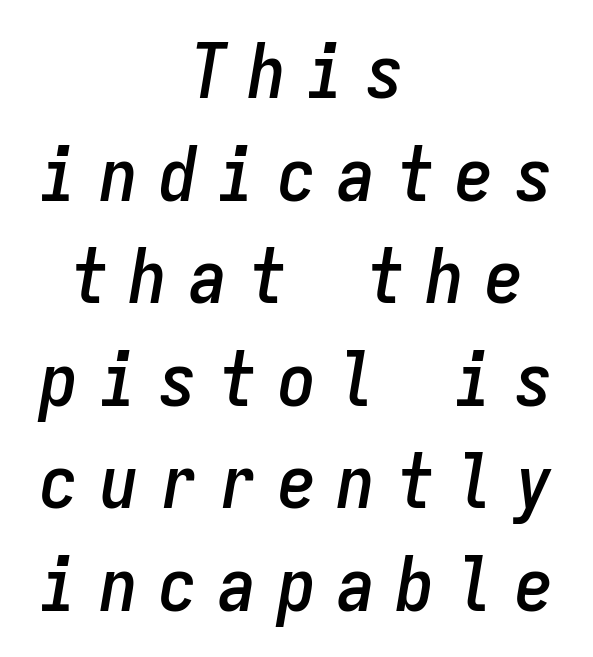
Q: Is the text italic (slanted)? A: Yes, it leans right by about 9 degrees.
Q: Is the text underlined? A: No.
Q: How is the paragraph aligned? A: Centered.
Q: Is the spacing between letters normal or unusually wide? A: Unusually wide.
Q: Is the spacing between lines tight, normal or loose? A: Normal.
Q: Width (condensed, normal, or wide)? A: Condensed.
Q: Stroke contrast? A: Low.
Q: x-height? A: Medium.
Q: Monospaced? A: Yes.
